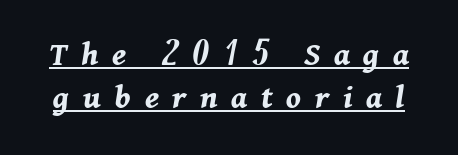
The image shows 35 px bold type, italic (leaning right); set line spacing 1.22x, unusually wide letter spacing (+0.39 em), underlined; medium stroke contrast and a medium x-height.
